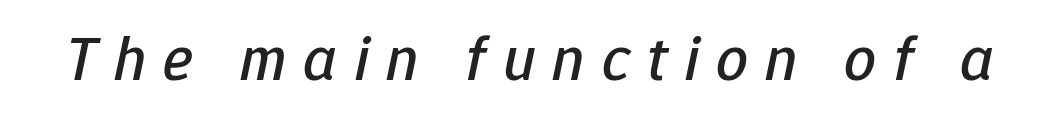
Italic: yes, the glyphs are oblique. A clean baseline with only descenders dipping below it. Spacing between characters has been opened up far beyond the box default. Think of a printed novel: that variable character pitch is what you see here.
